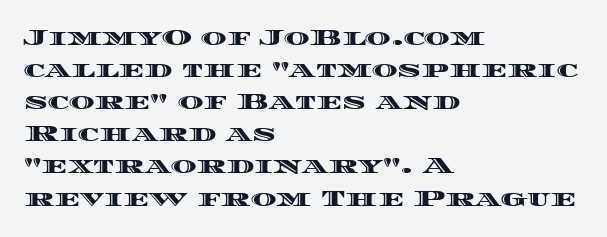
The image shows 22 px text type, upright; set left-aligned, normal line spacing (1.46x), normal letter spacing, not underlined.
